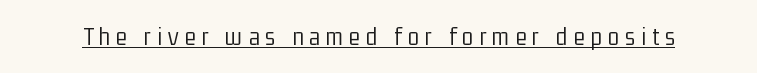
The image shows 26 px text type, upright; set unusually wide letter spacing (+0.23 em), underlined.
